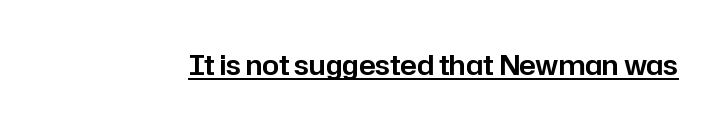
The image shows 27 px text type, upright; set normal letter spacing, underlined.
